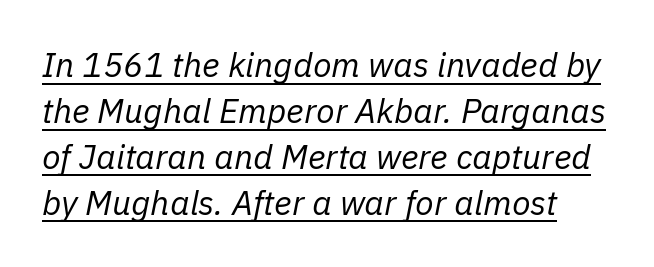
Leading matches the norm, producing a regular column. It's the slanting kind of type. This rendering features underlined lettering. The letterforms sit at book weight or below.
